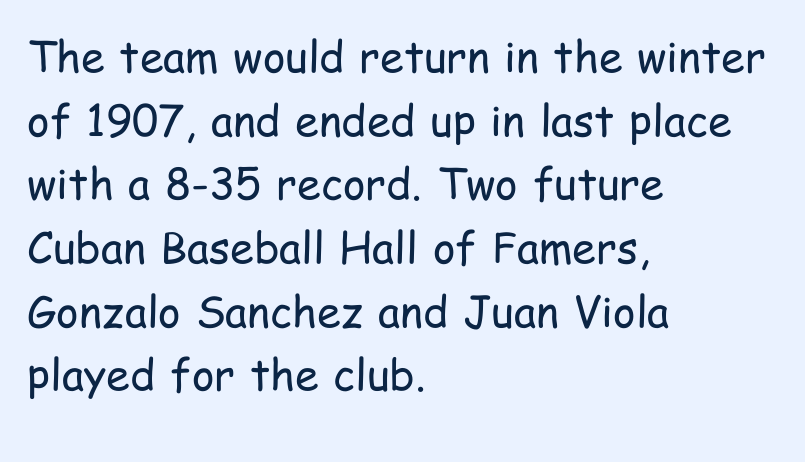
Characters remain perfectly vertical along every line. Serif or sans? Sans — the stroke terminals are bare. Vertical stems look standard width or narrower in stroke. This sample has the flowing, uneven cadence of proportional lettering.
